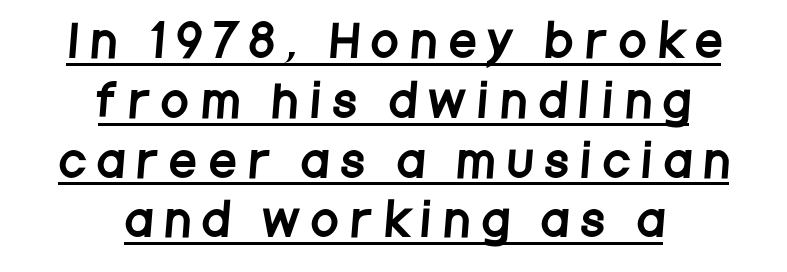
{"serif": "no", "width": "condensed", "stroke_contrast": "low", "x_height": "large", "monospaced": "no", "underline": "yes", "align": "center", "line_spacing": "normal", "line_spacing_ratio": 1.39, "letter_spacing": "wide", "letter_spacing_em": 0.32, "glyph_px": 43}
